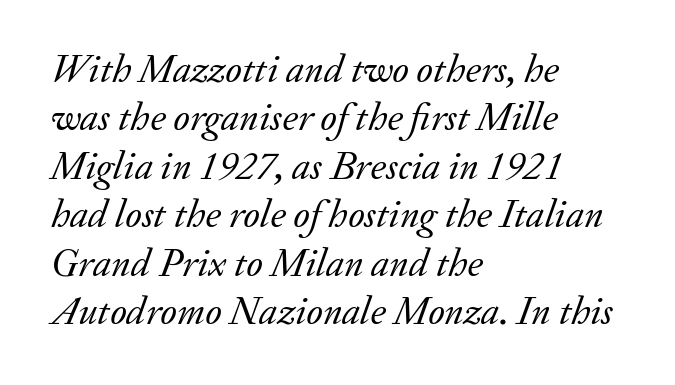
{"serif": "yes", "italic": "yes", "lean": "right", "slant_degrees": 20, "bold": "no", "weight": "regular", "width": "normal", "stroke_contrast": "low", "x_height": "small", "monospaced": "no", "underline": "no", "align": "left", "line_spacing_ratio": 1.21, "letter_spacing": "normal", "letter_spacing_em": 0.0, "glyph_px": 40}
